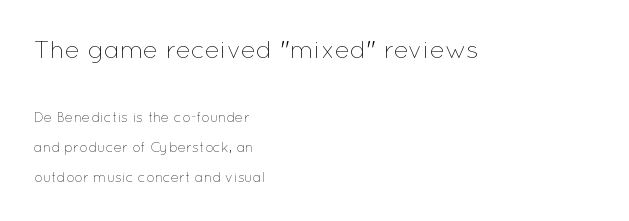
{"italic": "no", "bold": "no", "underline": "no", "align": "left", "line_spacing": "loose", "line_spacing_ratio": 2.16, "letter_spacing": "normal", "letter_spacing_em": 0.0, "larger_block": "first", "size_ratio": 1.79, "glyph_px": 25}
